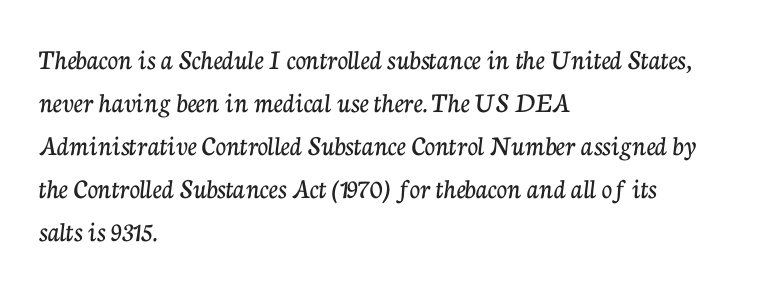
Q: Is the text italic (slanted)? A: Yes.
Q: Is the typeface a serif or a sans-serif typeface? A: Serif.
Q: Is the text underlined? A: No.
Q: How is the paragraph aligned? A: Left-aligned.
Q: Is the spacing between letters normal or unusually wide? A: Normal.
Q: Is the spacing between lines tight, normal or loose? A: Normal.
Q: Width (condensed, normal, or wide)? A: Normal.
Q: Stroke contrast? A: Low.
Q: x-height? A: Medium.
Q: Monospaced? A: No.
